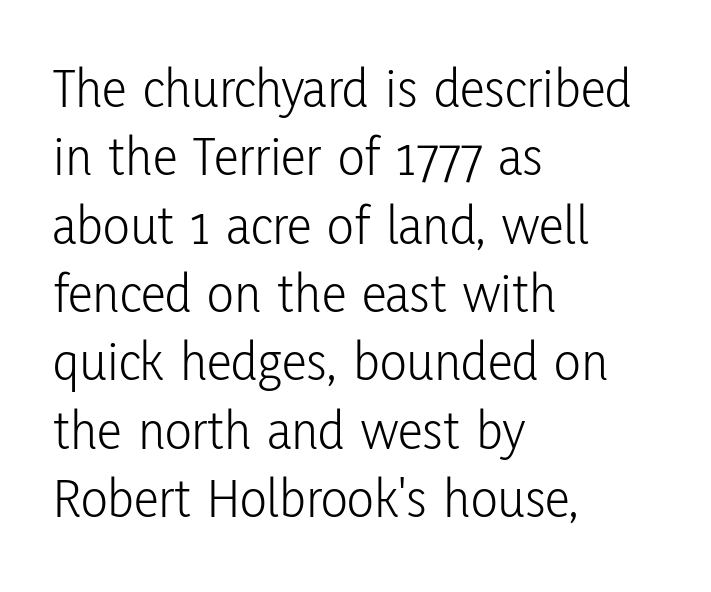
Q: Is the text bold? A: No.
Q: Is the text italic (slanted)? A: No, it is upright.
Q: Is the typeface a serif or a sans-serif typeface? A: Sans-serif.
Q: Is the text underlined? A: No.
Q: How is the paragraph aligned? A: Left-aligned.
Q: Is the spacing between letters normal or unusually wide? A: Normal.
Q: Width (condensed, normal, or wide)? A: Condensed.
Q: Stroke contrast? A: Low.
Q: x-height? A: Medium.
Q: Monospaced? A: No.
